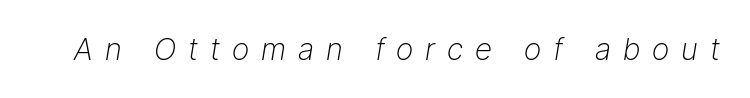
{"italic": "yes", "lean": "right", "slant_degrees": 9, "bold": "no", "weight": "light", "width": "normal", "stroke_contrast": "low", "x_height": "medium", "monospaced": "no", "underline": "no", "letter_spacing": "wide", "letter_spacing_em": 0.4, "glyph_px": 30}
